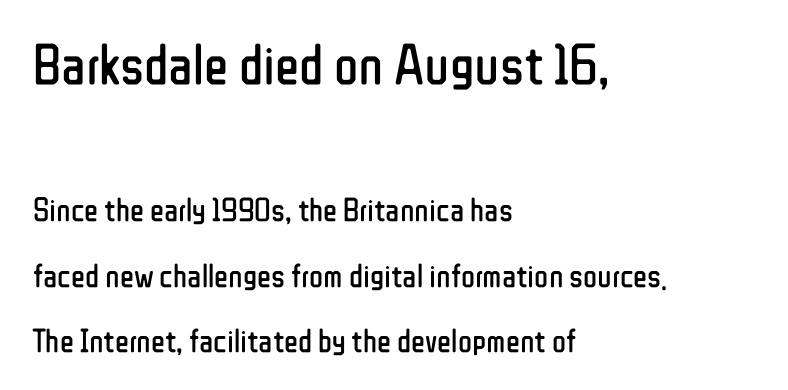
Q: Is the text bold? A: No.
Q: Is the text italic (slanted)? A: No, it is upright.
Q: Is the typeface a serif or a sans-serif typeface? A: Sans-serif.
Q: Is the text underlined? A: No.
Q: How is the paragraph aligned? A: Left-aligned.
Q: Is the spacing between letters normal or unusually wide? A: Normal.
Q: Is the spacing between lines tight, normal or loose? A: Loose.
Q: Which block of text is set in a larger size, the first (top) or the second (bottom)? A: The first (top) one.
Q: Width (condensed, normal, or wide)? A: Condensed.
Q: Stroke contrast? A: Low.
Q: x-height? A: Medium.
Q: Monospaced? A: No.
